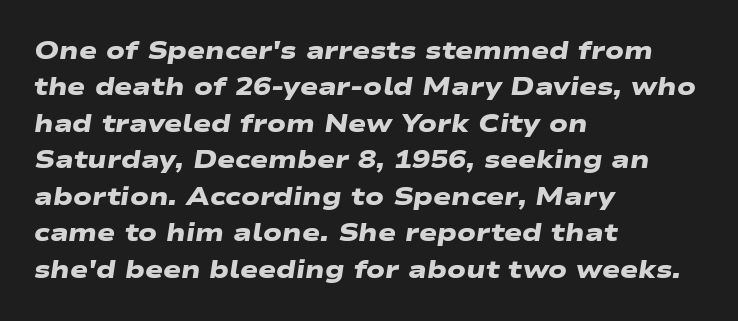
Compared with typical paragraphs, the rows here are spaced about the same. Any mark beneath the type? The region is blank. There is no visible air inserted between adjacent glyphs. Typesetter's note: full bold, strokes at maximum text heaviness. Reading down the block, your eye returns to a fixed left position each line.
